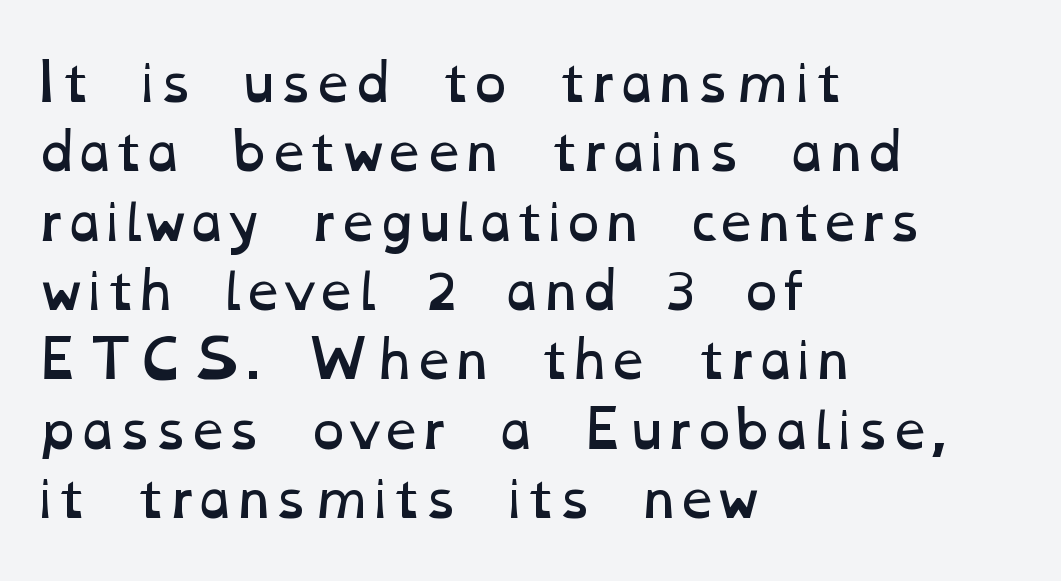
The image shows 51 px regular-weight, wide type; set left-aligned, normal line spacing (1.36x), normal letter spacing, not underlined; low stroke contrast and a medium x-height.
